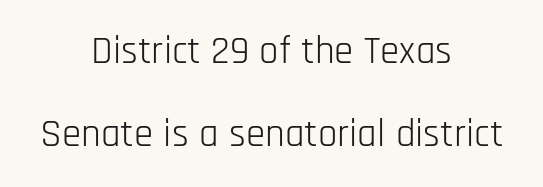
The image shows 39 px light, condensed sans-serif type, upright; set centered, loose line spacing (2.14x), normal letter spacing, not underlined; low stroke contrast and a large x-height.
